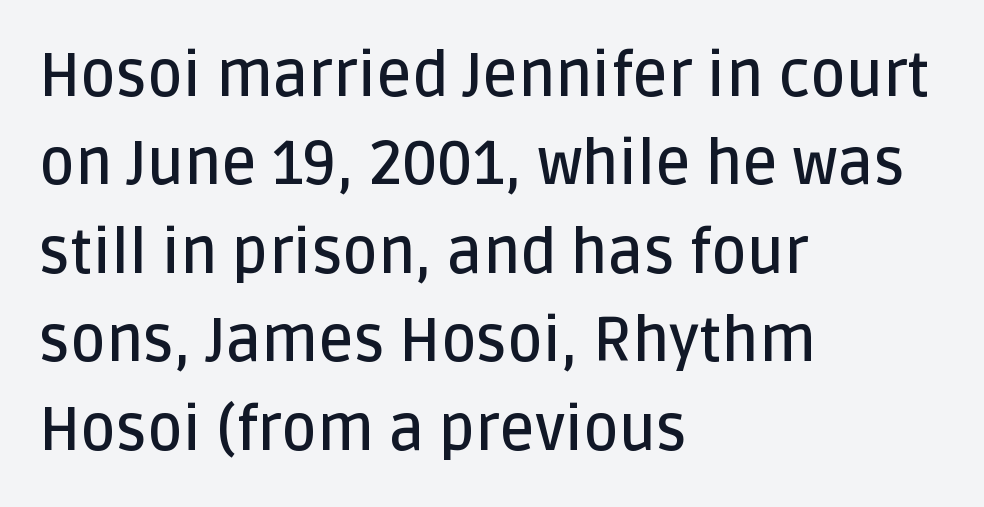
The image shows 61 px semibold sans-serif type, upright; set left-aligned, normal line spacing (1.45x), normal letter spacing, not underlined; low stroke contrast and a large x-height.
